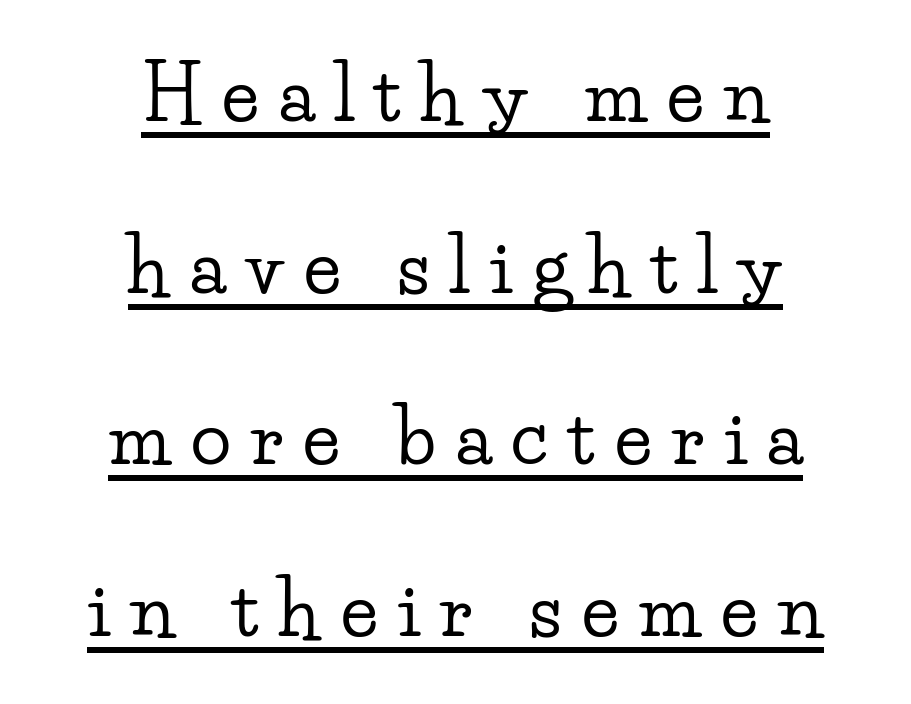
{"serif": "yes", "italic": "no", "width": "wide", "stroke_contrast": "low", "x_height": "small", "monospaced": "no", "underline": "yes", "align": "center", "line_spacing": "loose", "line_spacing_ratio": 2.29, "letter_spacing": "wide", "letter_spacing_em": 0.27, "glyph_px": 75}
